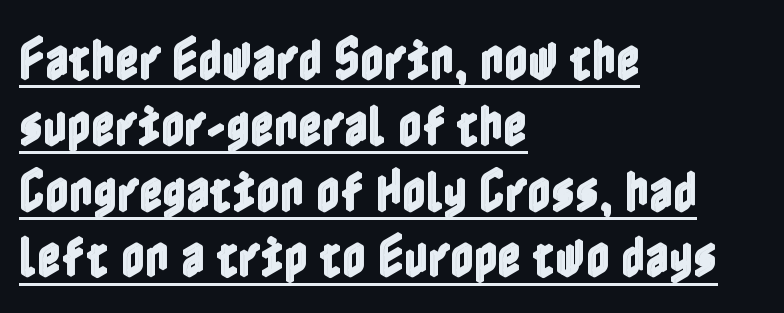
{"italic": "no", "width": "condensed", "x_height": "medium", "underline": "yes", "align": "left", "line_spacing": "normal", "line_spacing_ratio": 1.43, "letter_spacing": "normal", "letter_spacing_em": 0.0, "glyph_px": 46}
